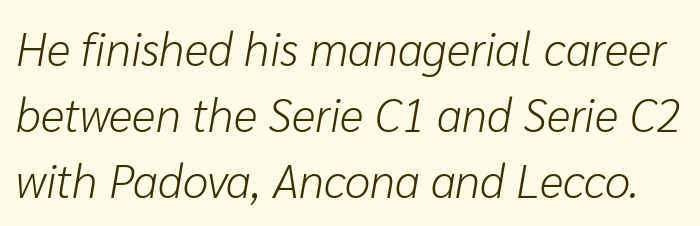
Character widths vary here, with narrow letters taking less room than wide ones. You can tell it's italic because the verticals aren't actually vertical. In terms of letterspacing, this is plain default setting. Ink coverage per letter is moderate at most. Underline: absent. This block has exactly the height ordinary leading produces.
